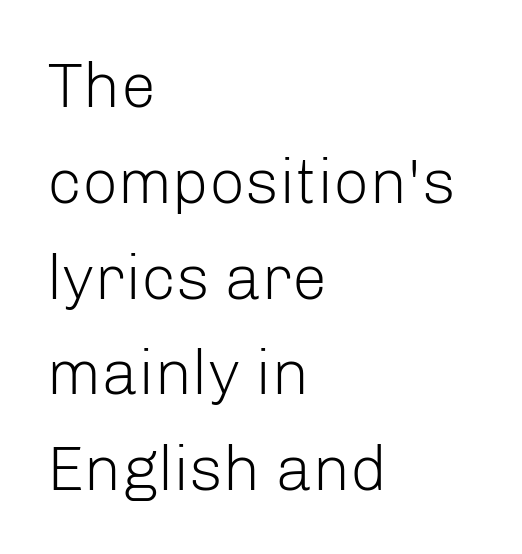
{"serif": "no", "italic": "no", "bold": "no", "weight": "light", "width": "normal", "stroke_contrast": "low", "x_height": "medium", "monospaced": "no", "underline": "no", "align": "left", "line_spacing": "normal", "line_spacing_ratio": 1.52, "letter_spacing": "normal", "letter_spacing_em": 0.0, "glyph_px": 63}
